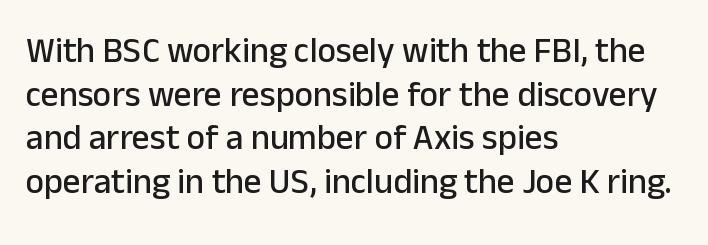
Where is the straight margin? On the left. The typeface chosen for these lines omits serifs. Underlining? Definitely not there. Each letter keeps its own natural width here, so spacing adapts to shape.
